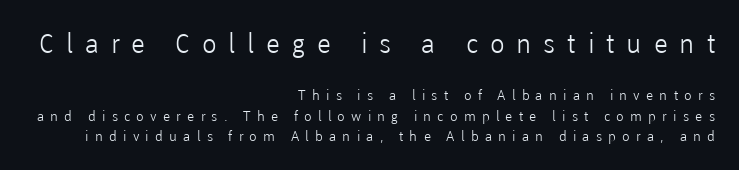
Q: Is the text bold? A: No.
Q: Is the text italic (slanted)? A: No, it is upright.
Q: Is the text underlined? A: No.
Q: How is the paragraph aligned? A: Right-aligned.
Q: Is the spacing between letters normal or unusually wide? A: Unusually wide.
Q: Is the spacing between lines tight, normal or loose? A: Normal.
Q: Which block of text is set in a larger size, the first (top) or the second (bottom)? A: The first (top) one.
